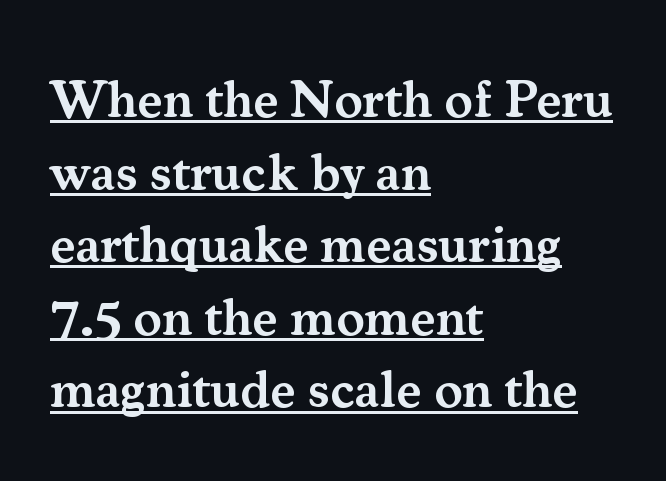
Each letter's strokes conclude with small projecting serifs. Vertical strokes here are truly vertical. Character widths vary here, with narrow letters taking less room than wide ones. Look at the stroke-to-counter ratio: somewhat heavy, a semibold. Characters follow at the spacing the type designer built in.
